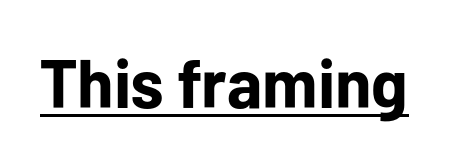
Do the characters align in a grid? No, the font is proportional. Summary of weight: heavy, a full bold. The specimen reads as upright at a glance. Beneath each row of characters lies a ruled line. Each letter's strokes conclude bluntly, with no projecting serifs.
